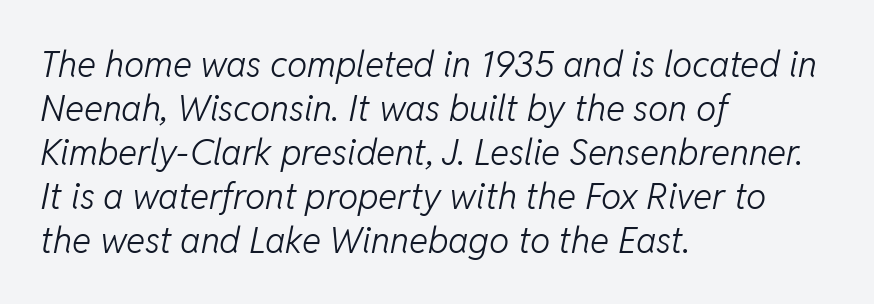
In terms of letterspacing, this is plain default setting. Each letter keeps its own natural width here, so spacing adapts to shape. Layout note: lines flush left. Rendered with sloped, italic letterforms.
